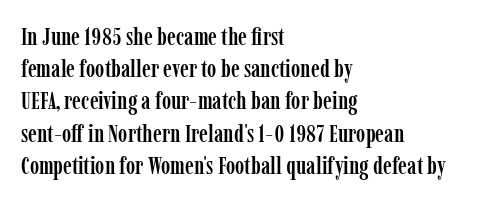
Q: Is the text italic (slanted)? A: No, it is upright.
Q: Is the text underlined? A: No.
Q: How is the paragraph aligned? A: Left-aligned.
Q: Is the spacing between letters normal or unusually wide? A: Normal.
Q: Is the spacing between lines tight, normal or loose? A: Normal.
